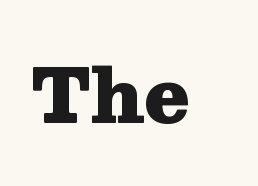
{"serif": "yes", "italic": "no", "bold": "yes", "weight": "heavy", "width": "wide", "stroke_contrast": "medium", "x_height": "medium", "monospaced": "no", "underline": "no", "letter_spacing": "normal", "letter_spacing_em": 0.0, "glyph_px": 73}
